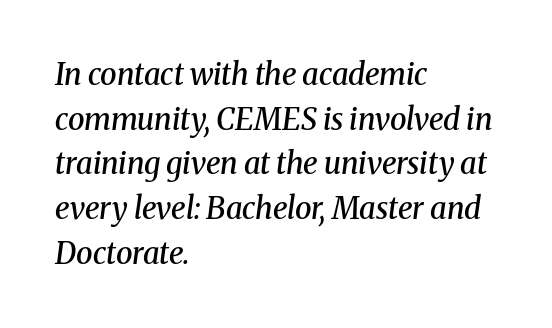
A typesetter would call this leading conventional body-copy spacing. Characters follow at the spacing the type designer built in. Regarding serifs, this sample has them. Each line starts at the same left margin while the right side varies. Is the type slanted? Yes — the strokes lean at a clear angle. Do the characters align in a grid? No, the font is proportional.
